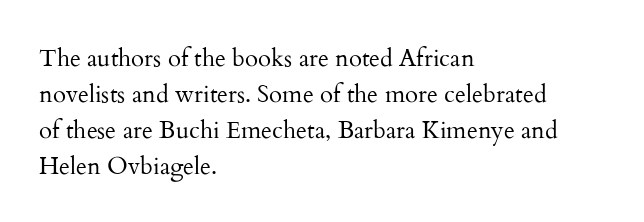
The image shows 24 px text type, upright; set left-aligned, normal line spacing (1.5x), normal letter spacing, not underlined.
